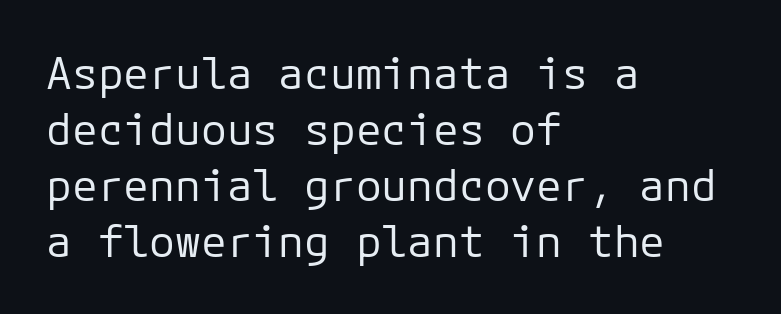
{"serif": "no", "italic": "no", "bold": "no", "weight": "regular", "width": "normal", "stroke_contrast": "low", "x_height": "medium", "underline": "no", "align": "left", "line_spacing": "normal", "line_spacing_ratio": 1.3, "letter_spacing": "normal", "letter_spacing_em": 0.0, "glyph_px": 43}
